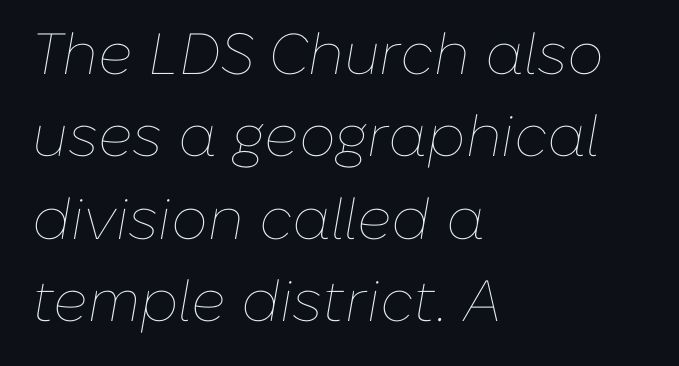
Reading down the block, your eye returns to a fixed left position each line. Tall strokes in this sample are angled rather than plumb. Observe the ordinary spacing: letters are neighbours, not strangers. Heaviness? Minimal to ordinary, like unemphasized prose. Has an underline been added? It has not. Each new line begins a customary step beneath the previous one.
